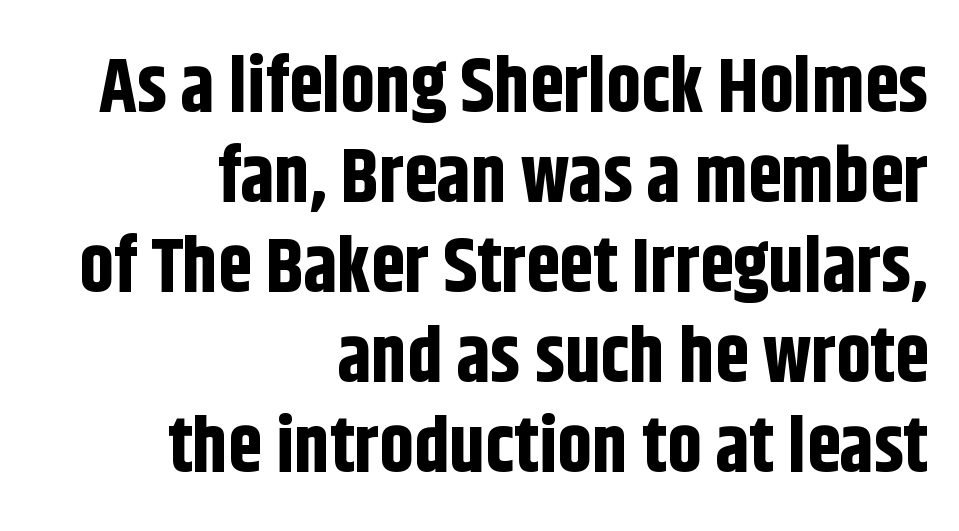
Q: Is the text bold? A: Yes.
Q: Is the text italic (slanted)? A: No, it is upright.
Q: Is the typeface a serif or a sans-serif typeface? A: Sans-serif.
Q: Is the text underlined? A: No.
Q: How is the paragraph aligned? A: Right-aligned.
Q: Is the spacing between letters normal or unusually wide? A: Normal.
Q: Width (condensed, normal, or wide)? A: Condensed.
Q: Stroke contrast? A: Low.
Q: x-height? A: Large.
Q: Monospaced? A: No.
